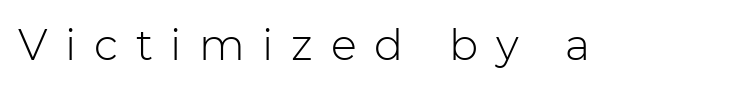
Q: Is the text bold? A: No.
Q: Is the text italic (slanted)? A: No, it is upright.
Q: Is the typeface a serif or a sans-serif typeface? A: Sans-serif.
Q: Is the text underlined? A: No.
Q: Is the spacing between letters normal or unusually wide? A: Unusually wide.
Q: Width (condensed, normal, or wide)? A: Normal.
Q: Stroke contrast? A: Low.
Q: x-height? A: Medium.
Q: Monospaced? A: No.
